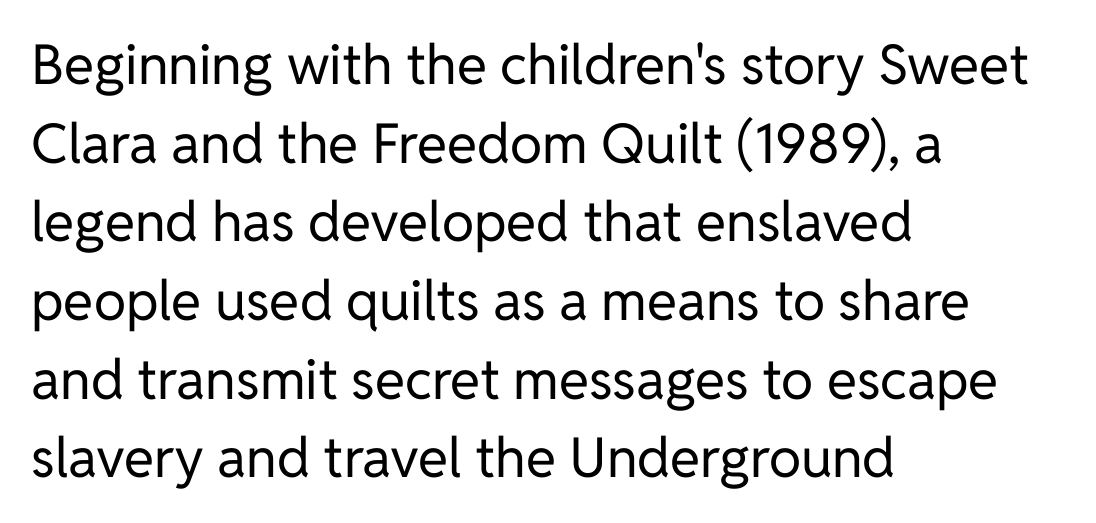
In CSS terms this would be text-align: left. Observe the absence of serifs on each vertical stroke in this sample. Underlining? Definitely not there. Every stem runs plumb, perpendicular to the baseline. Proportional: the letters do not fall into vertical columns.
